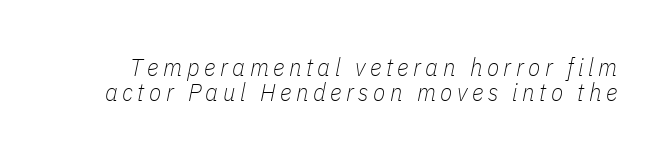
The image shows 25 px text type, italic (leaning right); set tight line spacing (1.01x), not underlined.
